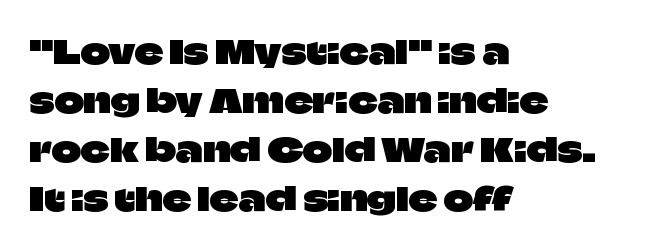
The image shows 32 px sans-serif type, upright; set left-aligned, normal line spacing (1.53x), normal letter spacing, not underlined; low stroke contrast and a large x-height.
